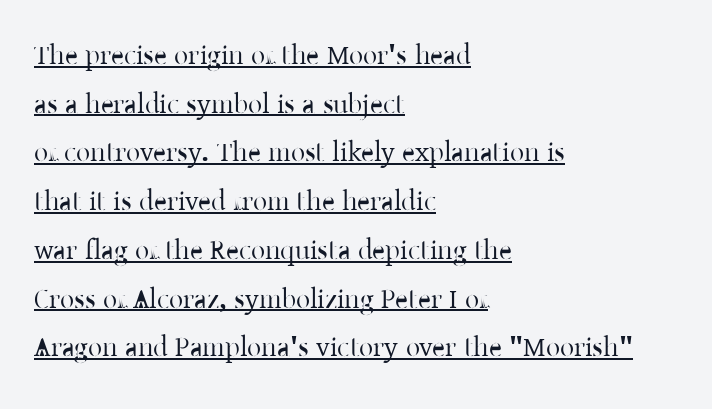
Q: Is the text italic (slanted)? A: No, it is upright.
Q: Is the typeface a serif or a sans-serif typeface? A: Serif.
Q: Is the text underlined? A: Yes.
Q: How is the paragraph aligned? A: Left-aligned.
Q: Is the spacing between letters normal or unusually wide? A: Normal.
Q: Width (condensed, normal, or wide)? A: Normal.
Q: Stroke contrast? A: Low.
Q: x-height? A: Medium.
Q: Monospaced? A: No.
